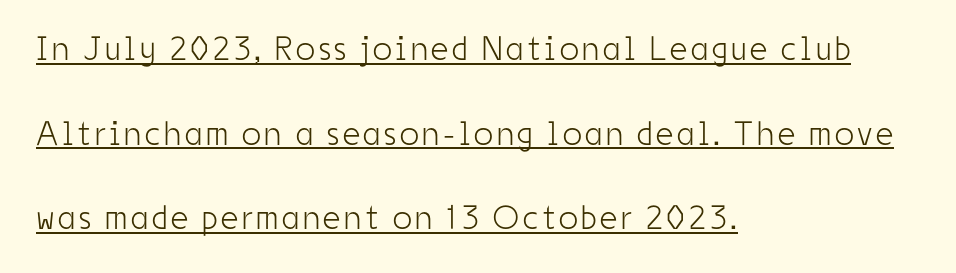
The image shows 34 px light, condensed sans-serif type, upright; set left-aligned, loose line spacing (2.49x), underlined; low stroke contrast and a medium x-height.
